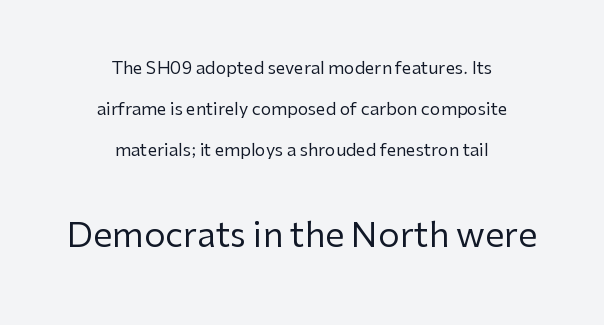
Is this a fixed-width face? No — the glyphs have proportional, varying widths. Check where the strokes stop: nothing finishes them off — pure sans. A great deal of white space separates one row of letters from the next. Glance below the letters and you will spot only blank space. Alignment: centered.
